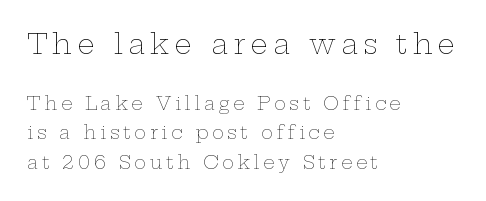
The image shows 27 px text type, upright; set left-aligned, normal line spacing (1.62x), unusually wide letter spacing (+0.2 em), not underlined; the first (top) block is 1.5x larger.
